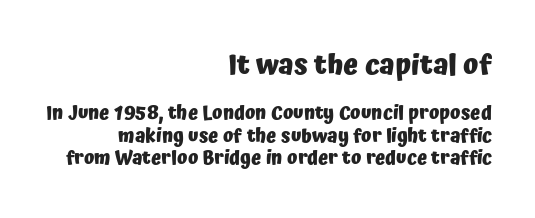
The image shows 28 px heavy sans-serif type, upright; set right-aligned, line spacing 1.18x, normal letter spacing, not underlined; the first (top) block is 1.47x larger; low stroke contrast and a medium x-height.
